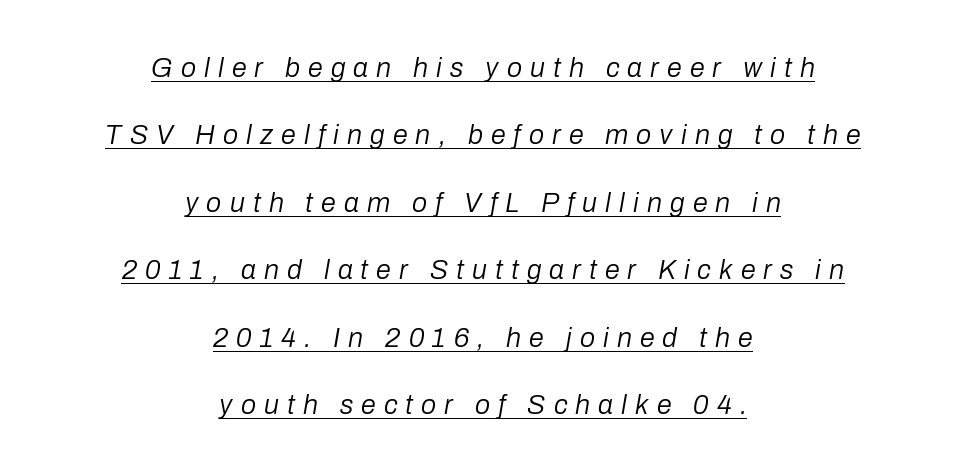
Q: Is the text bold? A: No.
Q: Is the text italic (slanted)? A: Yes, it leans right by about 10 degrees.
Q: Is the text underlined? A: Yes.
Q: How is the paragraph aligned? A: Centered.
Q: Is the spacing between letters normal or unusually wide? A: Unusually wide.
Q: Is the spacing between lines tight, normal or loose? A: Loose.
